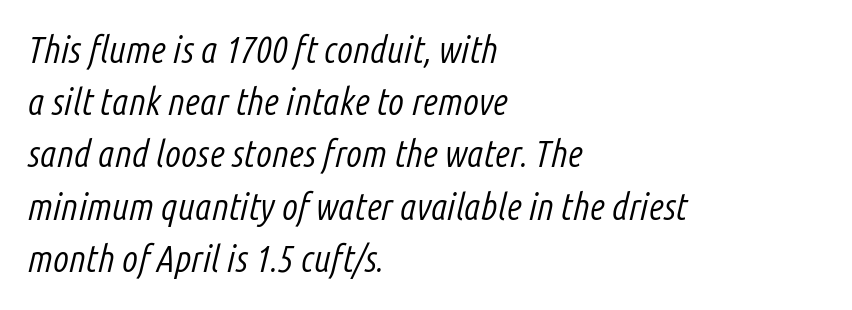
{"italic": "yes", "lean": "right", "slant_degrees": 14, "bold": "no", "weight": "light", "width": "condensed", "stroke_contrast": "low", "x_height": "medium", "monospaced": "no", "underline": "no", "align": "left", "line_spacing": "normal", "line_spacing_ratio": 1.41, "letter_spacing": "normal", "letter_spacing_em": 0.0, "glyph_px": 37}
